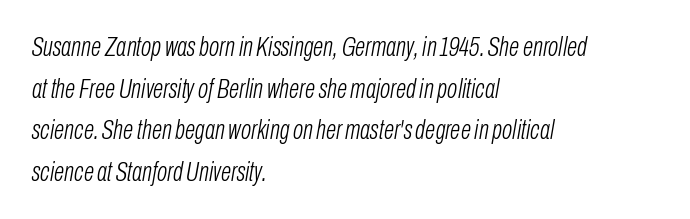
Q: Is the text bold? A: No.
Q: Is the text italic (slanted)? A: Yes, it leans right by about 10 degrees.
Q: Is the text underlined? A: No.
Q: How is the paragraph aligned? A: Left-aligned.
Q: Is the spacing between letters normal or unusually wide? A: Normal.
Q: Is the spacing between lines tight, normal or loose? A: Normal.
